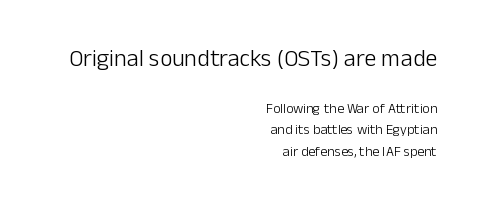
Q: Is the text bold? A: No.
Q: Is the text italic (slanted)? A: No, it is upright.
Q: Is the text underlined? A: No.
Q: How is the paragraph aligned? A: Right-aligned.
Q: Is the spacing between letters normal or unusually wide? A: Normal.
Q: Is the spacing between lines tight, normal or loose? A: Normal.
Q: Which block of text is set in a larger size, the first (top) or the second (bottom)? A: The first (top) one.
